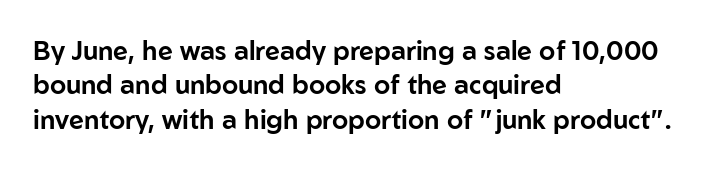
The image shows 26 px text type, upright; set left-aligned, normal line spacing (1.32x), normal letter spacing, not underlined.
